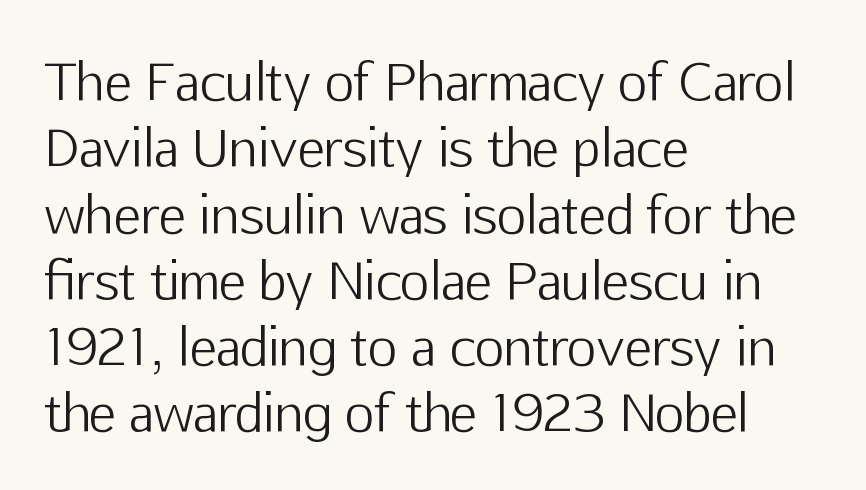
The image shows 51 px light sans-serif type, upright; set left-aligned, normal line spacing (1.3x), normal letter spacing, not underlined; low stroke contrast and a medium x-height.
